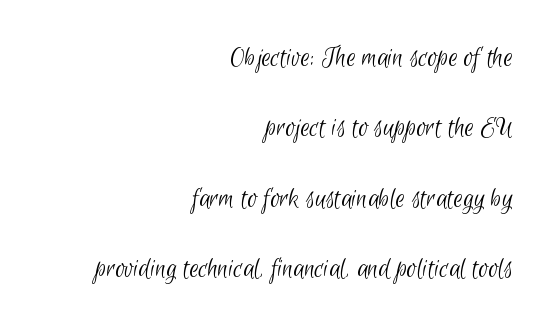
The image shows 29 px light, condensed sans-serif type; set right-aligned, loose line spacing (2.43x), normal letter spacing, not underlined; low stroke contrast and a small x-height.
